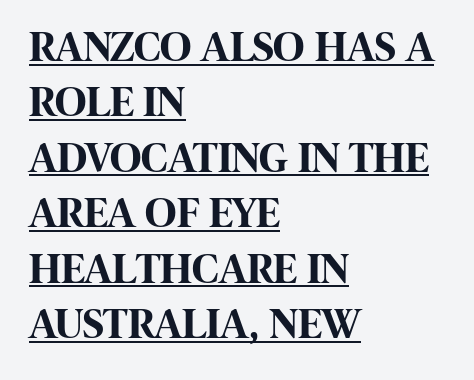
Q: Is the text bold? A: Yes.
Q: Is the text italic (slanted)? A: No, it is upright.
Q: Is the typeface a serif or a sans-serif typeface? A: Sans-serif.
Q: Is the text underlined? A: Yes.
Q: How is the paragraph aligned? A: Left-aligned.
Q: Is the spacing between letters normal or unusually wide? A: Normal.
Q: Is the spacing between lines tight, normal or loose? A: Normal.
Q: Width (condensed, normal, or wide)? A: Condensed.
Q: Stroke contrast? A: High.
Q: x-height? A: Large.
Q: Monospaced? A: No.
